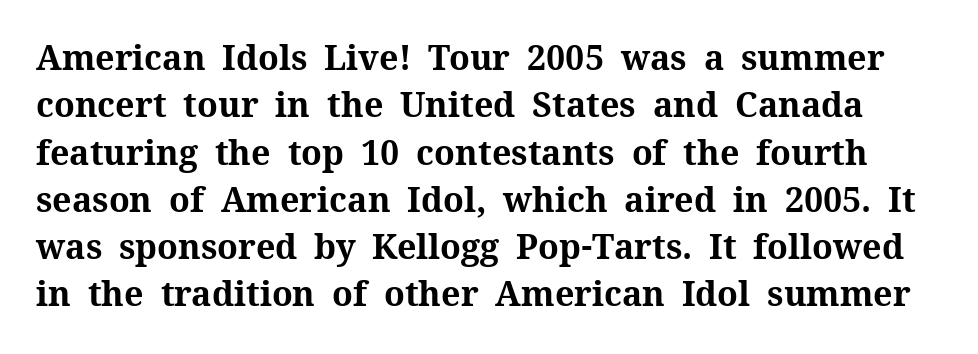
The image shows 34 px bold serif type, upright; set normal line spacing (1.39x), normal letter spacing, not underlined; medium stroke contrast and a medium x-height.
